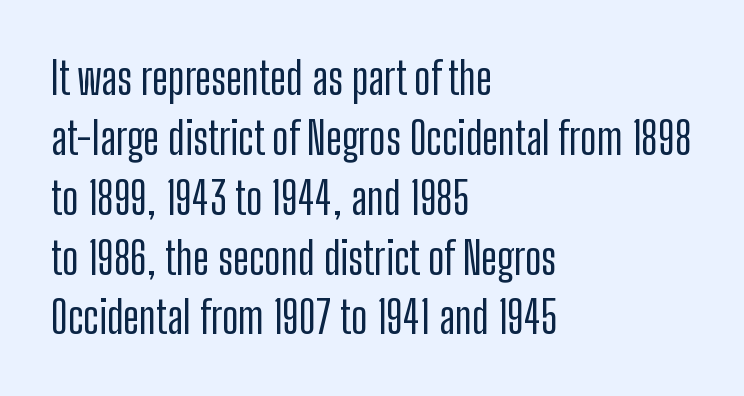
{"serif": "no", "italic": "no", "width": "condensed", "stroke_contrast": "low", "x_height": "medium", "monospaced": "no", "underline": "no", "align": "left", "line_spacing": "normal", "line_spacing_ratio": 1.36, "letter_spacing": "normal", "letter_spacing_em": 0.0, "glyph_px": 44}
